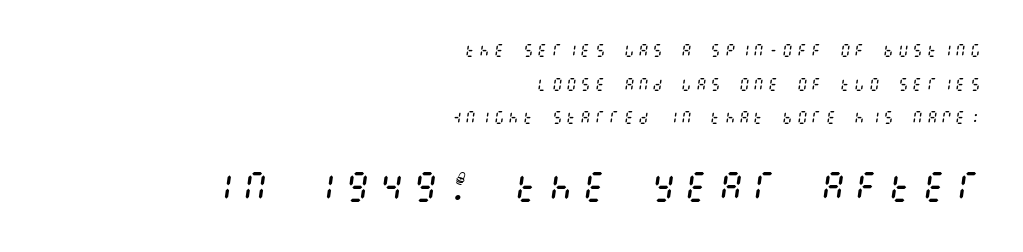
The zone under the glyphs is completely vacant. Is the stroke heavy? The answer is a plain regular-or-lighter. In terms of posture, this sample is oblique. Each line ends at the same right margin while the left side varies.
